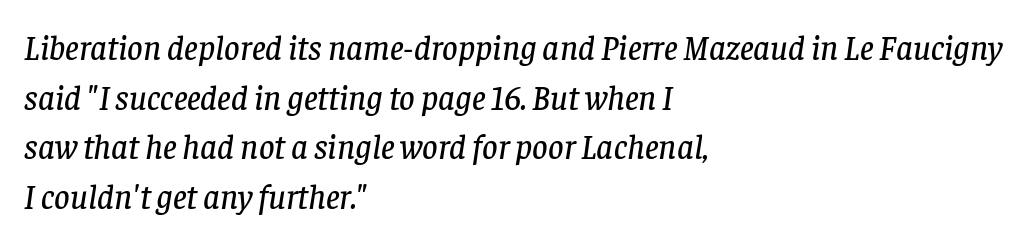
{"serif": "yes", "italic": "yes", "lean": "right", "slant_degrees": 8, "width": "normal", "stroke_contrast": "low", "x_height": "large", "monospaced": "no", "underline": "no", "align": "left", "line_spacing": "normal", "line_spacing_ratio": 1.46, "letter_spacing": "normal", "letter_spacing_em": 0.0, "glyph_px": 34}
